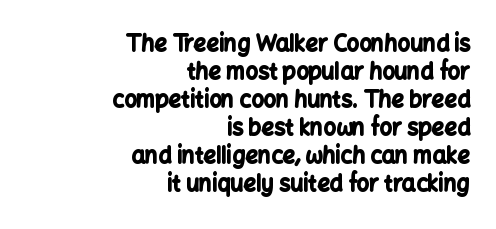
{"italic": "no", "bold": "yes", "underline": "no", "align": "right", "line_spacing": "normal", "line_spacing_ratio": 1.27, "letter_spacing": "normal", "letter_spacing_em": 0.0, "glyph_px": 22}
